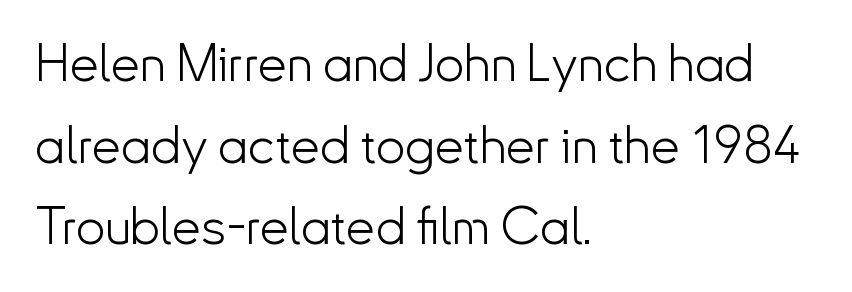
{"serif": "no", "italic": "no", "bold": "no", "weight": "light", "width": "normal", "stroke_contrast": "low", "x_height": "small", "monospaced": "no", "underline": "no", "align": "left", "line_spacing": "normal", "line_spacing_ratio": 1.57, "letter_spacing": "normal", "letter_spacing_em": 0.0, "glyph_px": 52}
